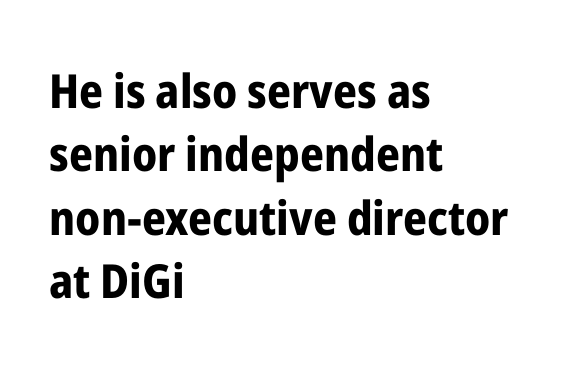
The image shows 47 px bold, condensed sans-serif type, upright; set left-aligned, normal line spacing (1.35x), normal letter spacing, not underlined; low stroke contrast and a medium x-height.
